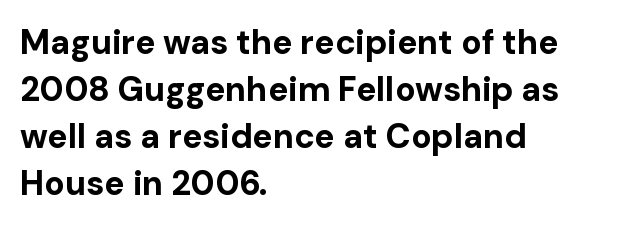
Does the weight exceed regular? Yes, all the way to bold. This sample uses plain, unmodified letter spacing. The letters carry no serifs — their stems end cleanly without finishing strokes. Here the designer chose a conventional face with non-uniform glyph widths. The type sits square on the baseline with zero lean. Teacher's note: observe the even left margin — that is flush-left alignment.
